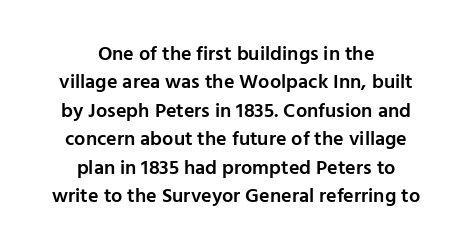
The image shows 20 px text type, upright; set centered, normal line spacing (1.42x), normal letter spacing, not underlined.
